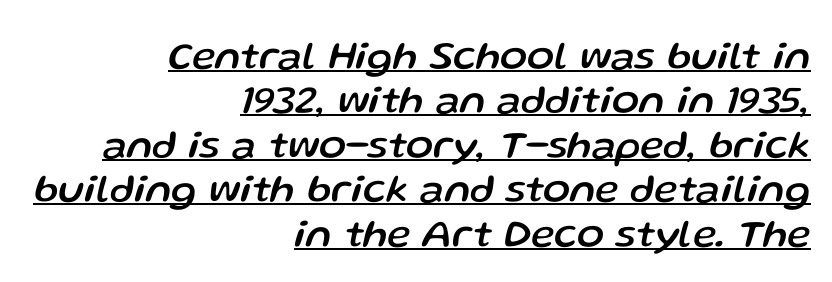
The image shows 40 px text type, italic (leaning right); set right-aligned, tight line spacing (1.11x), normal letter spacing, underlined; low stroke contrast and a medium x-height.
